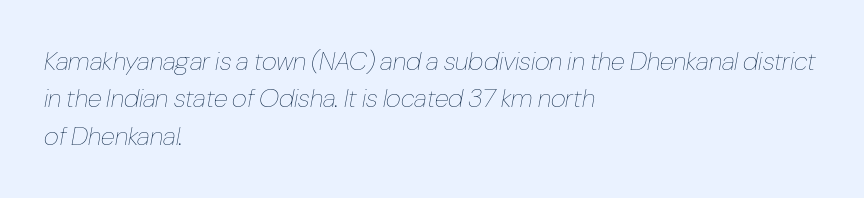
The image shows 26 px text type, italic (leaning right); set left-aligned, normal line spacing (1.44x), normal letter spacing, not underlined.
